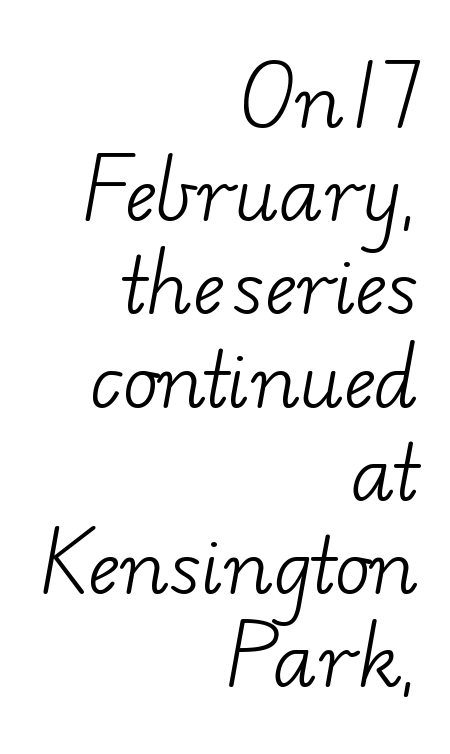
{"serif": "yes", "bold": "no", "weight": "light", "width": "wide", "stroke_contrast": "low", "x_height": "small", "monospaced": "no", "underline": "no", "align": "right", "line_spacing": "normal", "line_spacing_ratio": 1.26, "letter_spacing": "normal", "letter_spacing_em": 0.0, "glyph_px": 74}
